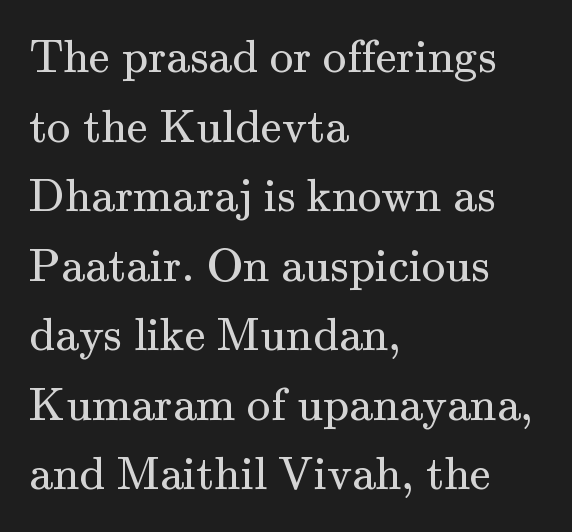
Q: Is the text bold? A: No.
Q: Is the text italic (slanted)? A: No, it is upright.
Q: Is the typeface a serif or a sans-serif typeface? A: Serif.
Q: Is the text underlined? A: No.
Q: How is the paragraph aligned? A: Left-aligned.
Q: Is the spacing between letters normal or unusually wide? A: Normal.
Q: Is the spacing between lines tight, normal or loose? A: Normal.
Q: Width (condensed, normal, or wide)? A: Normal.
Q: Stroke contrast? A: Medium.
Q: x-height? A: Small.
Q: Monospaced? A: No.
